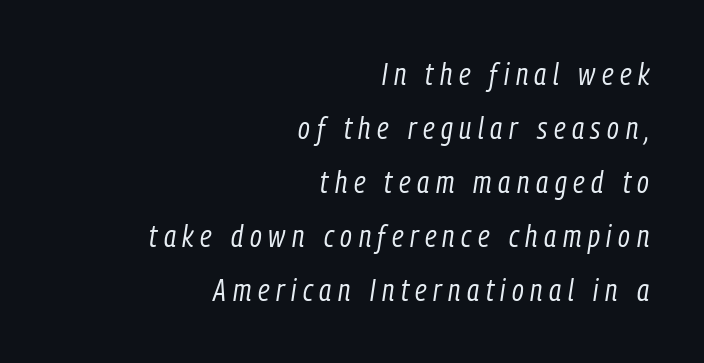
Q: Is the text bold? A: No.
Q: Is the text italic (slanted)? A: Yes, it leans right by about 9 degrees.
Q: Is the text underlined? A: No.
Q: How is the paragraph aligned? A: Right-aligned.
Q: Is the spacing between letters normal or unusually wide? A: Unusually wide.
Q: Width (condensed, normal, or wide)? A: Condensed.
Q: Stroke contrast? A: Low.
Q: x-height? A: Medium.
Q: Monospaced? A: No.
